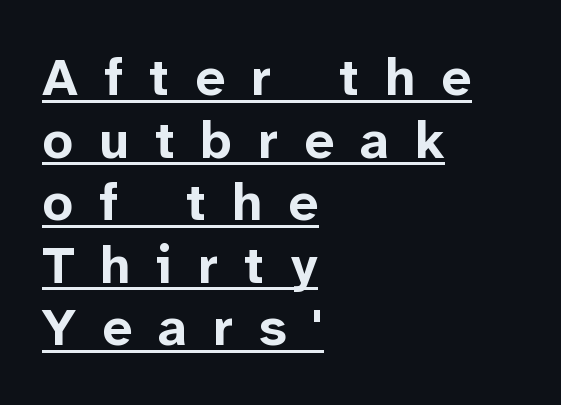
{"serif": "no", "italic": "no", "bold": "yes", "weight": "bold", "width": "normal", "stroke_contrast": "low", "x_height": "medium", "monospaced": "no", "underline": "yes", "align": "left", "line_spacing_ratio": 1.18, "letter_spacing": "wide", "letter_spacing_em": 0.49, "glyph_px": 53}
